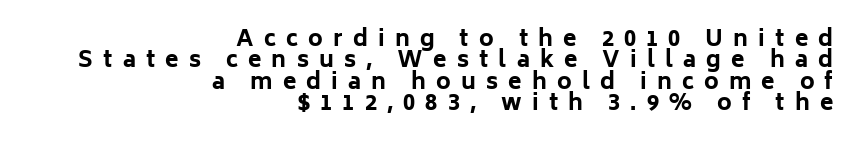
Q: Is the text bold? A: Yes.
Q: Is the text italic (slanted)? A: No, it is upright.
Q: Is the text underlined? A: No.
Q: How is the paragraph aligned? A: Right-aligned.
Q: Is the spacing between letters normal or unusually wide? A: Unusually wide.
Q: Is the spacing between lines tight, normal or loose? A: Tight.
